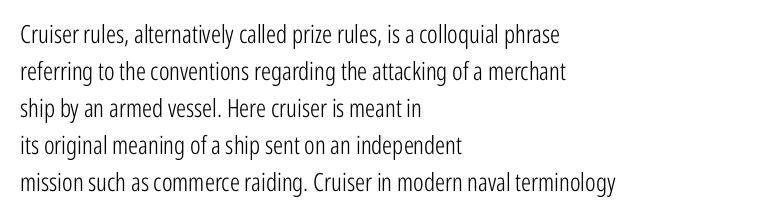
The image shows 25 px text type, upright; set left-aligned, normal line spacing (1.48x), normal letter spacing, not underlined.
